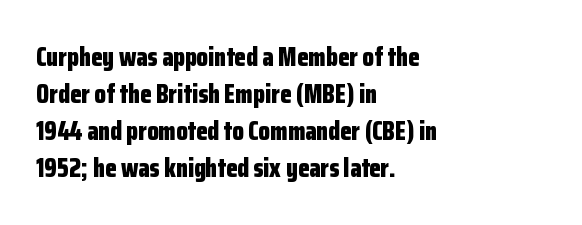
These words are printed bold, with thick strokes throughout. Between one letter and the next there's only the usual sliver of space. The letters stand straight up with perfectly vertical stems. The rendering anchors every line to the left-hand side. The leading is moderate, giving the passage an even texture.
